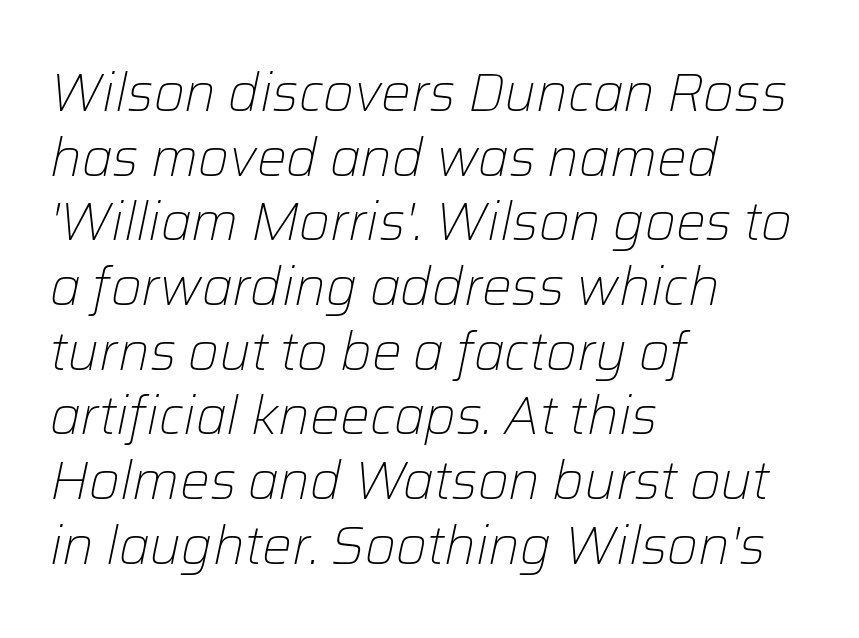
Q: Is the text bold? A: No.
Q: Is the text italic (slanted)? A: Yes, it leans right by about 12 degrees.
Q: Is the text underlined? A: No.
Q: How is the paragraph aligned? A: Left-aligned.
Q: Is the spacing between letters normal or unusually wide? A: Normal.
Q: Width (condensed, normal, or wide)? A: Normal.
Q: Stroke contrast? A: Low.
Q: x-height? A: Medium.
Q: Monospaced? A: No.
